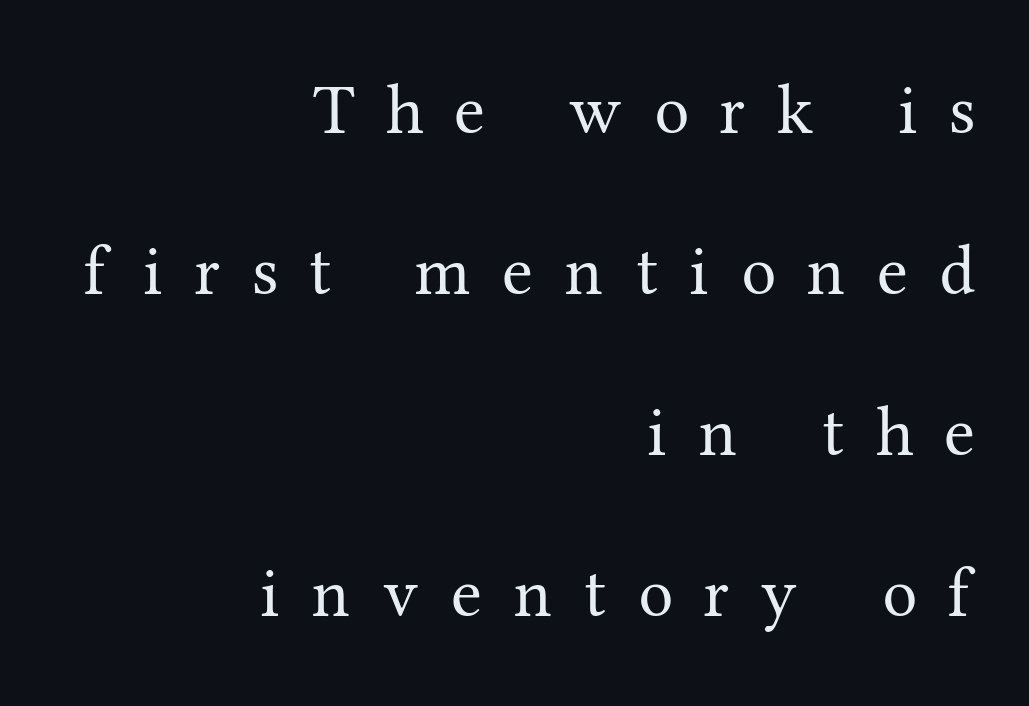
The image shows 70 px regular-weight serif type, upright; set right-aligned, loose line spacing (2.3x), unusually wide letter spacing (+0.45 em), not underlined; medium stroke contrast and a medium x-height.
